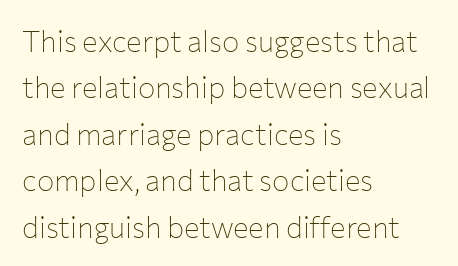
Vertical strokes here are truly vertical. A quiet, ordinary-to-light weight characterises the typeface. You can tell from the bare stems that sans-serif type was used. Varying glyph widths throughout — classic text-font behaviour. Reading down the column, the eye jumps a familiar distance to each next line.
